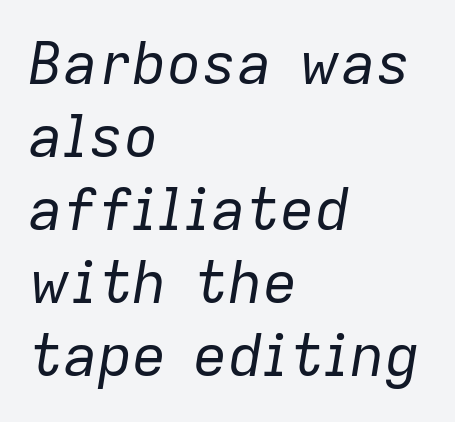
The image shows 58 px regular-weight type, italic (leaning right); set left-aligned, normal line spacing (1.26x), normal letter spacing, not underlined; low stroke contrast and a medium x-height.
